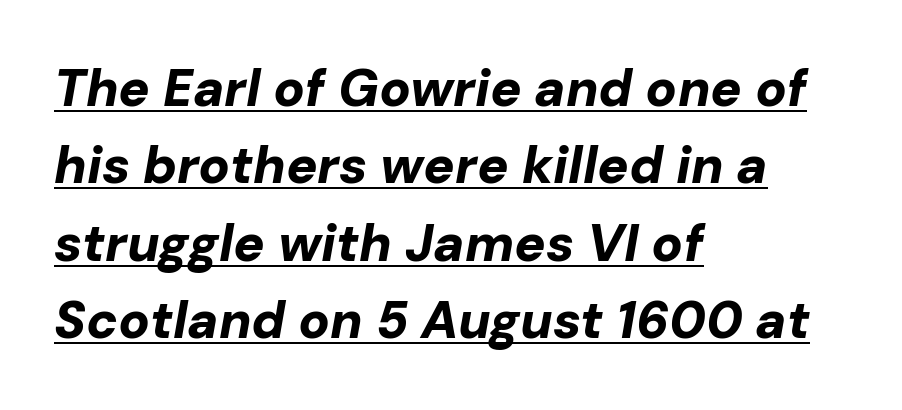
Q: Is the text bold? A: Yes.
Q: Is the text italic (slanted)? A: Yes, it leans right by about 10 degrees.
Q: Is the text underlined? A: Yes.
Q: How is the paragraph aligned? A: Left-aligned.
Q: Is the spacing between letters normal or unusually wide? A: Normal.
Q: Is the spacing between lines tight, normal or loose? A: Normal.
Q: Width (condensed, normal, or wide)? A: Normal.
Q: Stroke contrast? A: Low.
Q: x-height? A: Medium.
Q: Monospaced? A: No.
